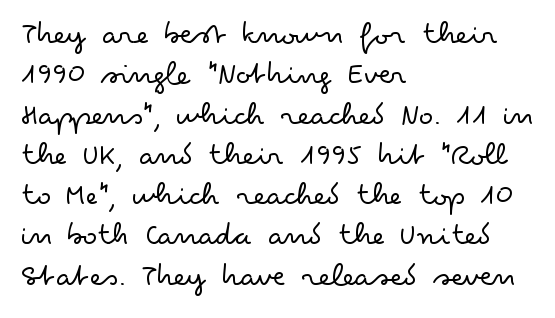
The image shows 33 px light, wide sans-serif type, upright; set left-aligned, line spacing 1.22x, normal letter spacing, not underlined; low stroke contrast and a small x-height.
